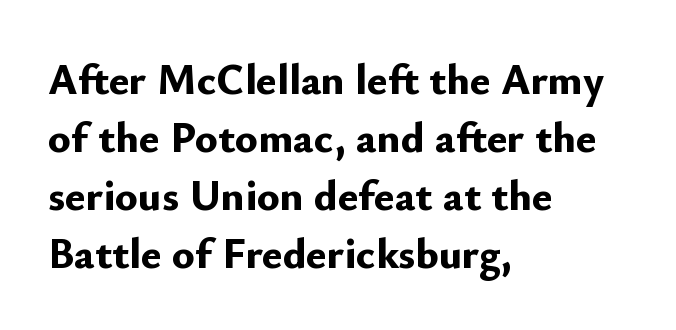
What weight is shown? A full bold with thick strokes. Students, observe: this is what conventionally led text looks like. Each row of text sits above clean, open space. The face used here is rendered with its standard letterfit. A sans-serif font was chosen for this passage.
